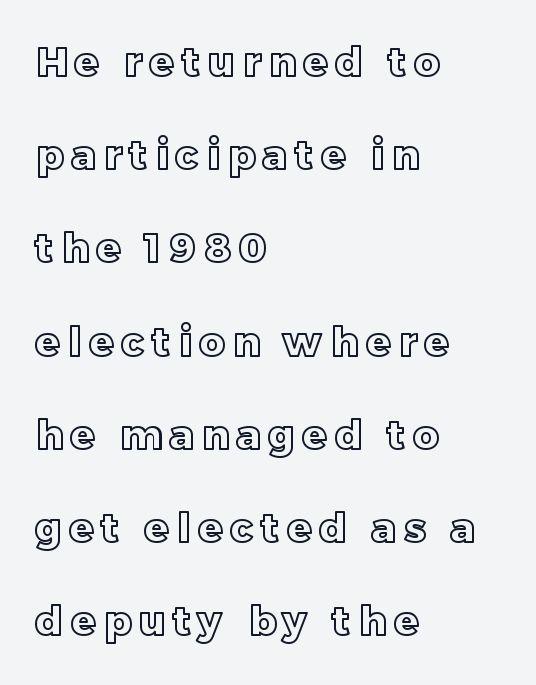
Q: Is the text italic (slanted)? A: No, it is upright.
Q: Is the text underlined? A: No.
Q: How is the paragraph aligned? A: Left-aligned.
Q: Is the spacing between letters normal or unusually wide? A: Unusually wide.
Q: Is the spacing between lines tight, normal or loose? A: Loose.
Q: Width (condensed, normal, or wide)? A: Normal.
Q: x-height? A: Large.
Q: Monospaced? A: No.
